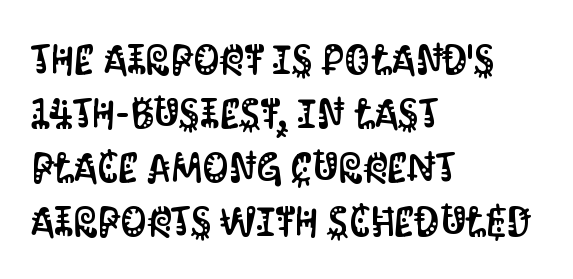
Q: Is the text italic (slanted)? A: No, it is upright.
Q: Is the typeface a serif or a sans-serif typeface? A: Sans-serif.
Q: Is the text underlined? A: No.
Q: How is the paragraph aligned? A: Left-aligned.
Q: Is the spacing between letters normal or unusually wide? A: Normal.
Q: Is the spacing between lines tight, normal or loose? A: Normal.
Q: Width (condensed, normal, or wide)? A: Condensed.
Q: Stroke contrast? A: Medium.
Q: x-height? A: Large.
Q: Monospaced? A: No.
